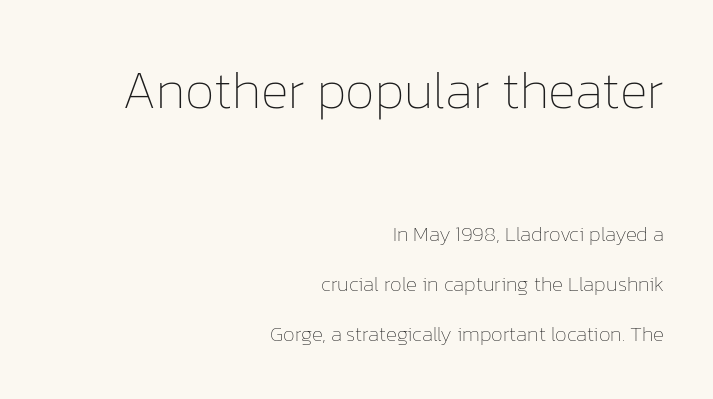
Q: Is the text bold? A: No.
Q: Is the text italic (slanted)? A: No, it is upright.
Q: Is the text underlined? A: No.
Q: How is the paragraph aligned? A: Right-aligned.
Q: Is the spacing between letters normal or unusually wide? A: Normal.
Q: Is the spacing between lines tight, normal or loose? A: Loose.
Q: Which block of text is set in a larger size, the first (top) or the second (bottom)? A: The first (top) one.
Q: Width (condensed, normal, or wide)? A: Normal.
Q: Stroke contrast? A: Low.
Q: x-height? A: Medium.
Q: Monospaced? A: No.
